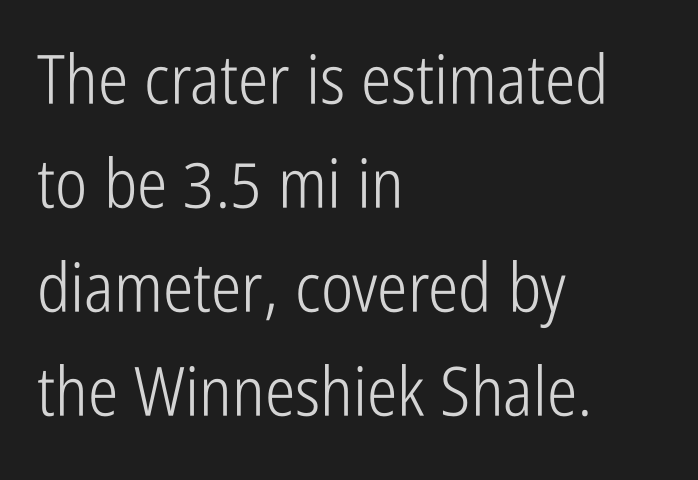
Caption: multi-line text, flush left, ragged right. Students, observe: this is what conventionally led text looks like. You could not count columns in this text — the font is proportionally spaced. Regarding serifs, this sample does without them. Stroke mass is kept to a normal reading level or below.
